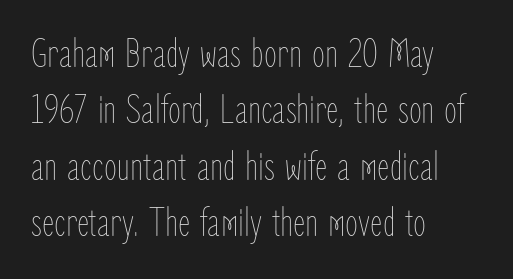
The image shows 42 px thin, condensed type, upright; set left-aligned, normal line spacing (1.34x), normal letter spacing, not underlined; low stroke contrast and a medium x-height.
